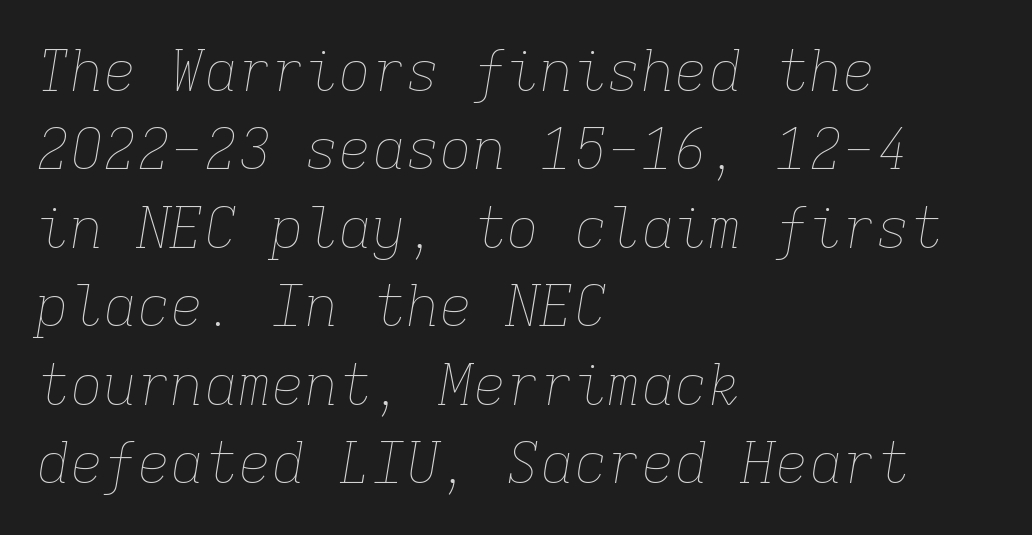
Q: Is the text bold? A: No.
Q: Is the text italic (slanted)? A: Yes, it leans right by about 9 degrees.
Q: Is the text underlined? A: No.
Q: How is the paragraph aligned? A: Left-aligned.
Q: Is the spacing between letters normal or unusually wide? A: Normal.
Q: Is the spacing between lines tight, normal or loose? A: Normal.
Q: Width (condensed, normal, or wide)? A: Normal.
Q: Stroke contrast? A: Low.
Q: x-height? A: Medium.
Q: Monospaced? A: Yes.
